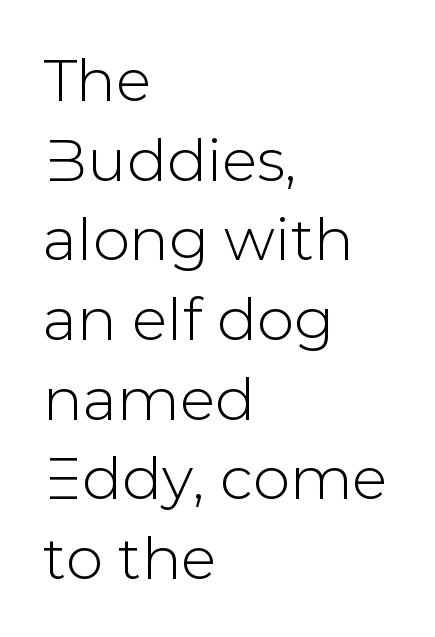
Regarding leading, the lines here are spaced in the standard way. The text was rendered using a sans face with plain stroke endings. No italicization has been applied; the sample stays upright. Look at the tracking — it's just the regular setting, nothing added.
